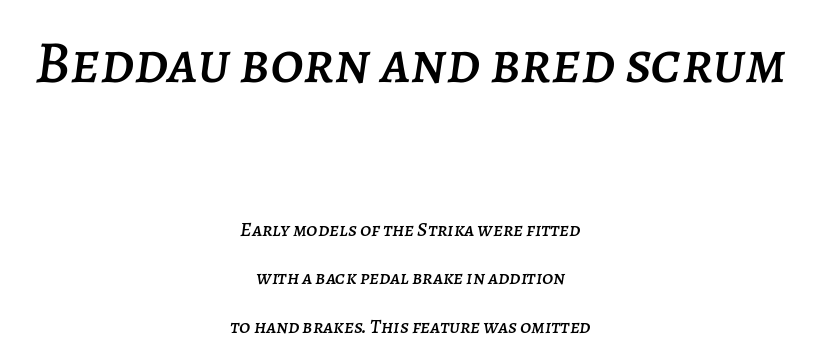
The image shows 60 px text type, italic (leaning right); set centered, loose line spacing (2.43x), normal letter spacing, not underlined; the first (top) block is 3.0x larger; low stroke contrast and a large x-height.
